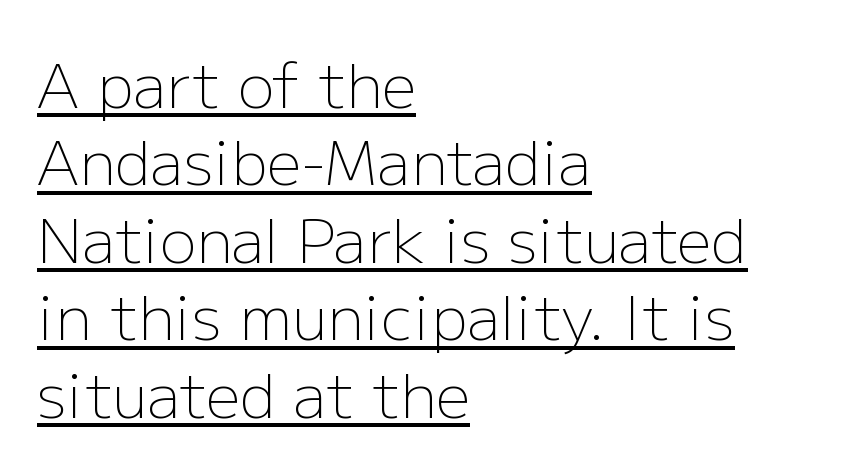
The image shows 61 px light sans-serif type, upright; set left-aligned, normal line spacing (1.27x), normal letter spacing, underlined; low stroke contrast and a medium x-height.
